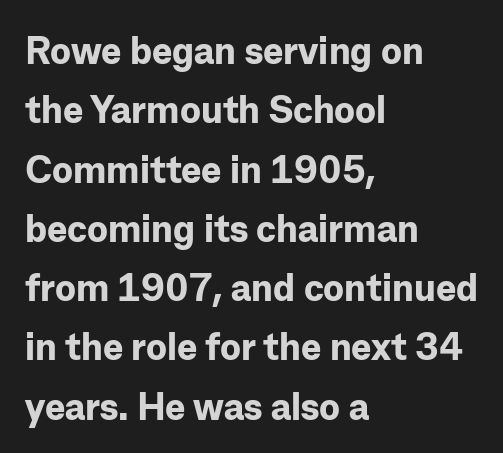
The image shows 38 px bold sans-serif type, upright; set left-aligned, normal line spacing (1.56x), normal letter spacing, not underlined; low stroke contrast and a medium x-height.
